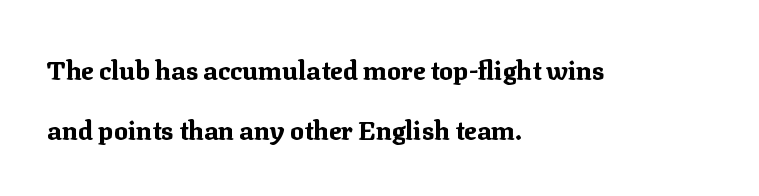
{"italic": "no", "bold": "yes", "underline": "no", "align": "left", "line_spacing": "loose", "line_spacing_ratio": 2.32, "letter_spacing": "normal", "letter_spacing_em": 0.0, "glyph_px": 26}
